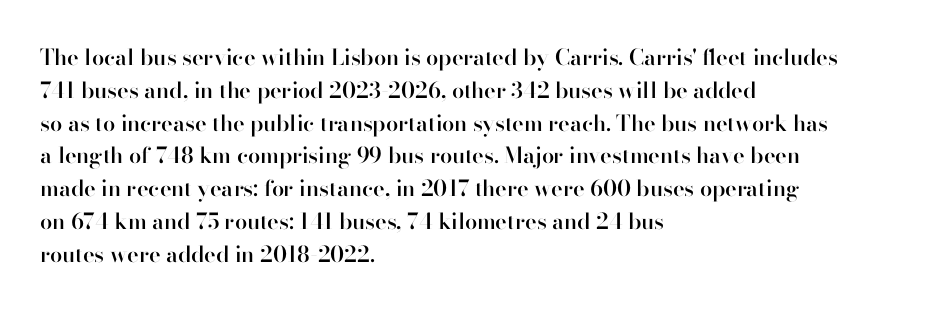
This sample is left-justified, so line endings fall wherever the words run out. Has an underline been added? It has not. The glyphs have the mass of a demibold cut, below bold. Nothing unusual about the tracking: characters are spaced as the font intends.
